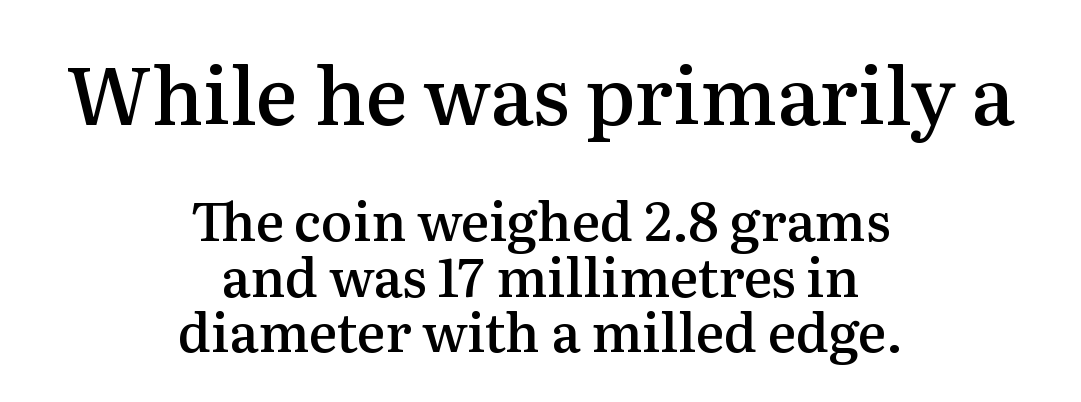
Q: Is the text bold? A: Semi-bold.
Q: Is the text italic (slanted)? A: No, it is upright.
Q: Is the typeface a serif or a sans-serif typeface? A: Serif.
Q: Is the text underlined? A: No.
Q: How is the paragraph aligned? A: Centered.
Q: Is the spacing between letters normal or unusually wide? A: Normal.
Q: Is the spacing between lines tight, normal or loose? A: Tight.
Q: Which block of text is set in a larger size, the first (top) or the second (bottom)? A: The first (top) one.
Q: Width (condensed, normal, or wide)? A: Normal.
Q: Stroke contrast? A: Medium.
Q: x-height? A: Medium.
Q: Monospaced? A: No.
